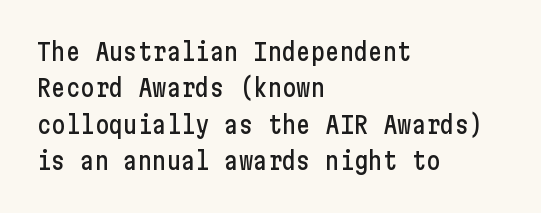
{"italic": "no", "underline": "no", "align": "left", "line_spacing": "normal", "line_spacing_ratio": 1.52, "letter_spacing": "normal", "letter_spacing_em": 0.0, "glyph_px": 24}
